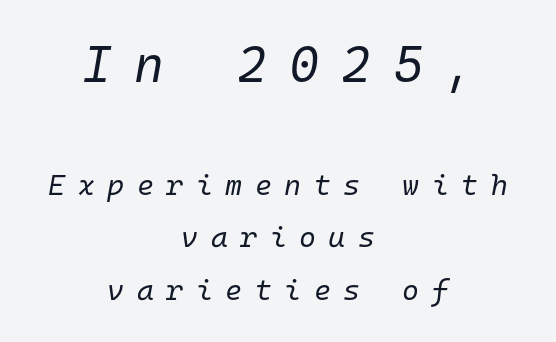
The image shows 51 px regular-weight type, italic (leaning right), monospaced; set centered, line spacing 1.82x, unusually wide letter spacing (+0.43 em), not underlined; the first (top) block is 1.76x larger; low stroke contrast and a medium x-height.
